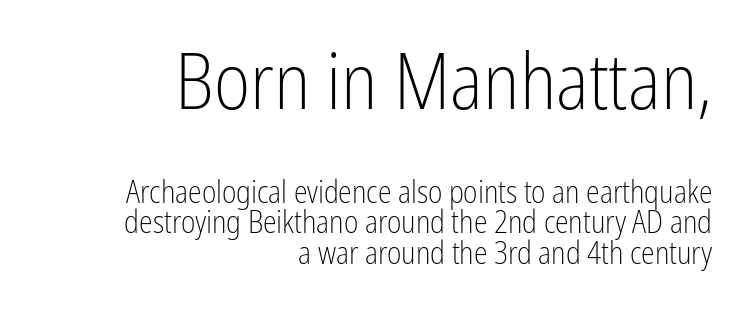
{"serif": "no", "italic": "no", "bold": "no", "weight": "light", "width": "condensed", "stroke_contrast": "low", "x_height": "medium", "monospaced": "no", "underline": "no", "align": "right", "line_spacing": "tight", "line_spacing_ratio": 0.98, "letter_spacing": "normal", "letter_spacing_em": 0.0, "larger_block": "first", "size_ratio": 2.52, "glyph_px": 78}
